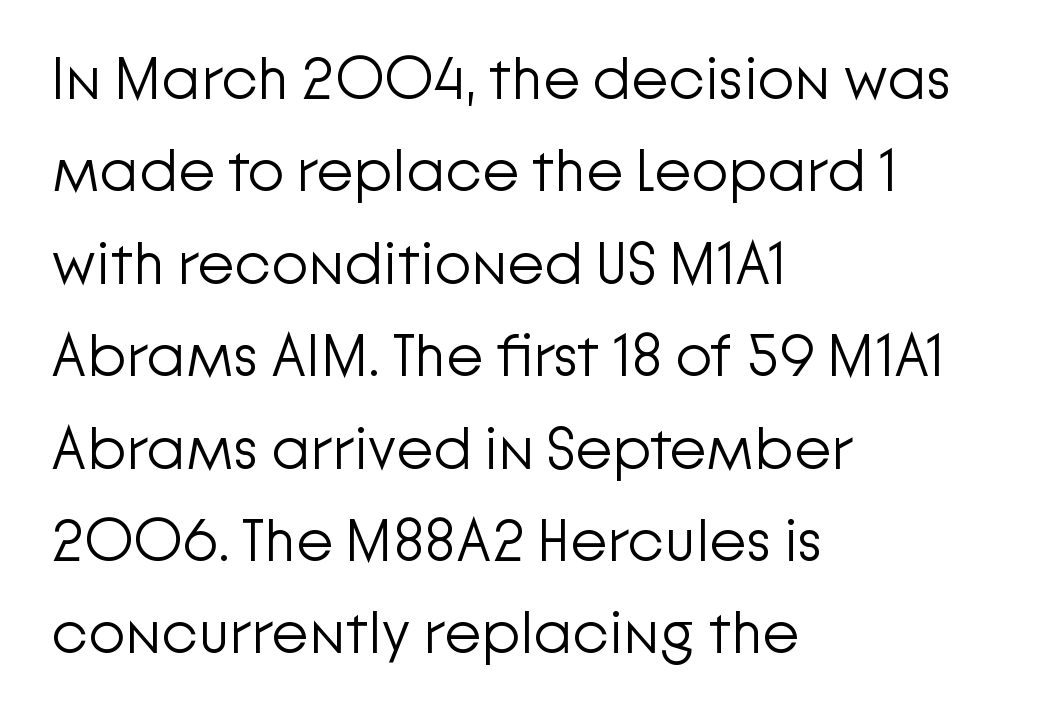
Q: Is the text bold? A: No.
Q: Is the text italic (slanted)? A: No, it is upright.
Q: Is the typeface a serif or a sans-serif typeface? A: Sans-serif.
Q: Is the text underlined? A: No.
Q: How is the paragraph aligned? A: Left-aligned.
Q: Is the spacing between letters normal or unusually wide? A: Normal.
Q: Is the spacing between lines tight, normal or loose? A: Normal.
Q: Width (condensed, normal, or wide)? A: Normal.
Q: Stroke contrast? A: Low.
Q: x-height? A: Medium.
Q: Monospaced? A: No.
